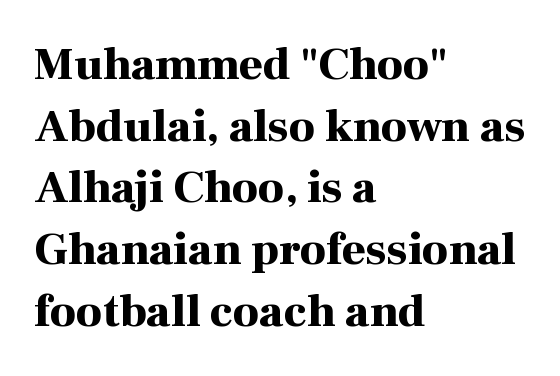
Q: Is the text bold? A: Yes.
Q: Is the text italic (slanted)? A: No, it is upright.
Q: Is the typeface a serif or a sans-serif typeface? A: Serif.
Q: Is the text underlined? A: No.
Q: How is the paragraph aligned? A: Left-aligned.
Q: Is the spacing between letters normal or unusually wide? A: Normal.
Q: Is the spacing between lines tight, normal or loose? A: Normal.
Q: Width (condensed, normal, or wide)? A: Normal.
Q: Stroke contrast? A: High.
Q: x-height? A: Medium.
Q: Monospaced? A: No.
